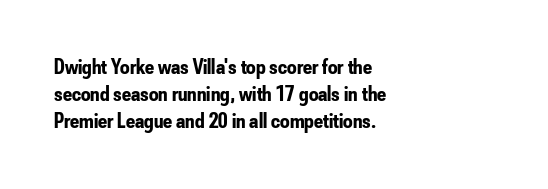
The space directly below the letters is spotless. In terms of leading, this rendering sits right in the middle. Notice how the stems are strictly vertical — no italics here. Honestly, the letter spacing is just normal — you wouldn't notice it. Typesetter's note: full bold, strokes at maximum text heaviness.
